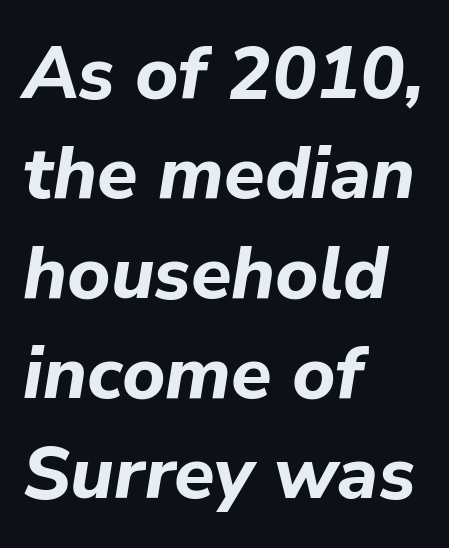
Heavy-handed strokes throughout: this text is bold. Italic? Definitely — the glyphs are oblique. Reading down the column, the eye jumps a familiar distance to each next line. In CSS terms this would be text-align: left.
